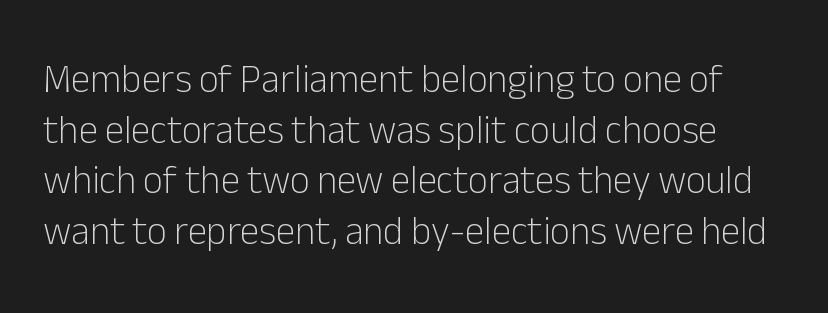
The image shows 39 px light sans-serif type, upright; set normal line spacing (1.3x), normal letter spacing, not underlined; low stroke contrast and a medium x-height.
